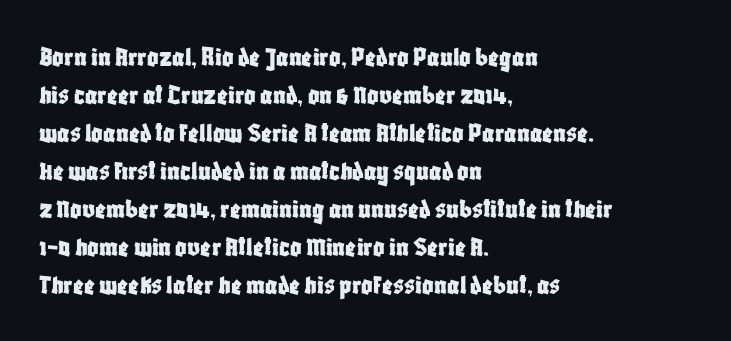
{"serif": "no", "italic": "no", "width": "condensed", "stroke_contrast": "low", "x_height": "large", "monospaced": "no", "underline": "no", "align": "left", "line_spacing": "normal", "line_spacing_ratio": 1.36, "letter_spacing": "normal", "letter_spacing_em": 0.0, "glyph_px": 28}
